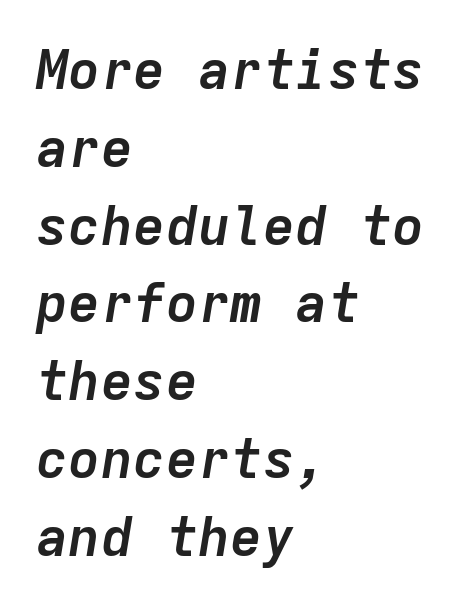
The image shows 54 px semibold type, italic (leaning right), monospaced; set left-aligned, normal line spacing (1.44x), normal letter spacing, not underlined; low stroke contrast and a medium x-height.
